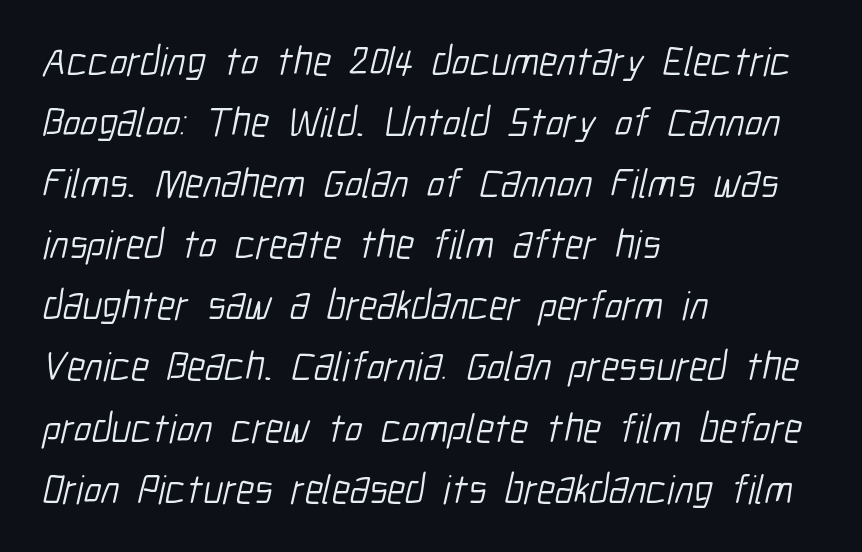
Compared with typical body copy, the letter spacing here is the same. Teacher's note: observe the even left margin — that is flush-left alignment. What kind of face is this? One without serifs — a sans. Has an underline been added? It has not.
